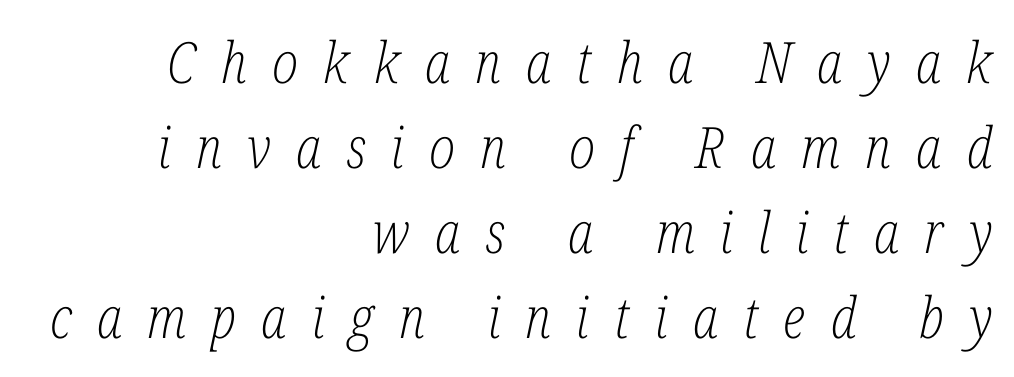
{"serif": "yes", "italic": "yes", "lean": "right", "slant_degrees": 12, "bold": "no", "weight": "light", "width": "condensed", "stroke_contrast": "low", "x_height": "medium", "monospaced": "no", "underline": "no", "align": "right", "line_spacing": "normal", "line_spacing_ratio": 1.49, "letter_spacing": "wide", "letter_spacing_em": 0.44, "glyph_px": 57}
